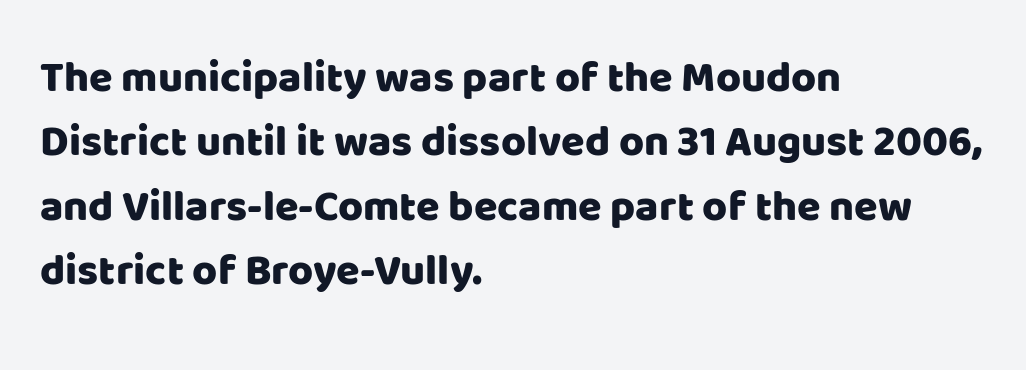
{"serif": "no", "italic": "no", "width": "normal", "stroke_contrast": "low", "x_height": "large", "monospaced": "no", "underline": "no", "align": "left", "line_spacing": "normal", "line_spacing_ratio": 1.5, "letter_spacing": "normal", "letter_spacing_em": 0.0, "glyph_px": 43}
